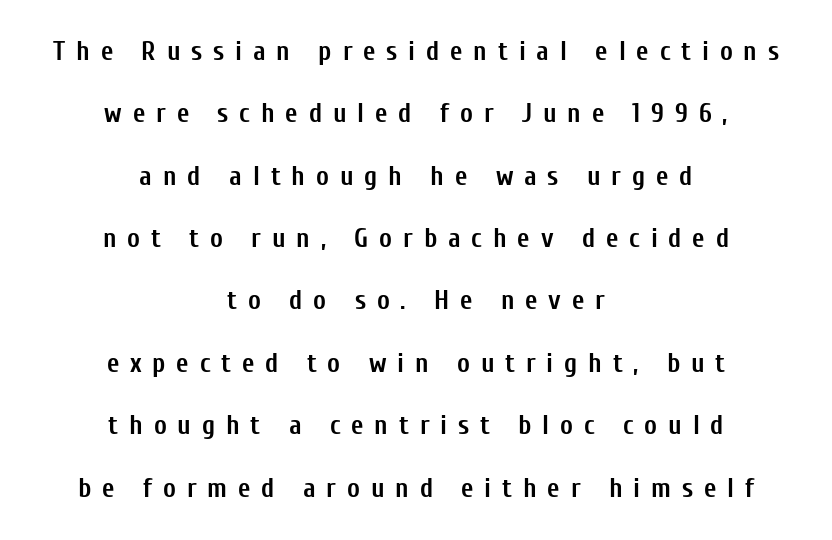
The image shows 27 px bold type, upright; set centered, loose line spacing (2.31x), unusually wide letter spacing (+0.4 em), not underlined.
